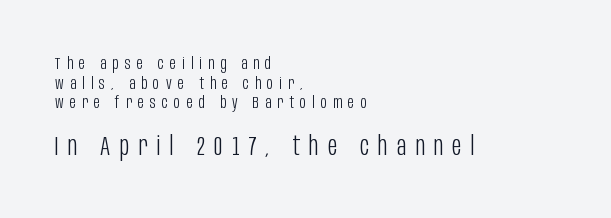
Q: Is the text bold? A: No.
Q: Is the text italic (slanted)? A: No, it is upright.
Q: Is the text underlined? A: No.
Q: How is the paragraph aligned? A: Left-aligned.
Q: Is the spacing between letters normal or unusually wide? A: Unusually wide.
Q: Is the spacing between lines tight, normal or loose? A: Tight.
Q: Which block of text is set in a larger size, the first (top) or the second (bottom)? A: The second (bottom) one.
